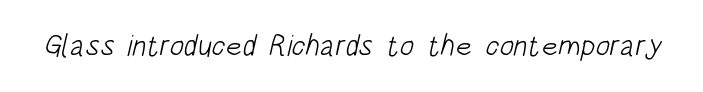
Q: Is the text bold? A: No.
Q: Is the typeface a serif or a sans-serif typeface? A: Sans-serif.
Q: Is the text underlined? A: No.
Q: Is the spacing between letters normal or unusually wide? A: Normal.
Q: Width (condensed, normal, or wide)? A: Condensed.
Q: Stroke contrast? A: Low.
Q: x-height? A: Large.
Q: Monospaced? A: No.
